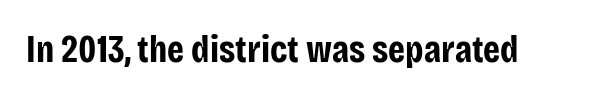
{"serif": "no", "italic": "no", "bold": "yes", "weight": "bold", "width": "condensed", "stroke_contrast": "low", "x_height": "large", "monospaced": "no", "underline": "no", "letter_spacing": "normal", "letter_spacing_em": 0.0, "glyph_px": 38}
